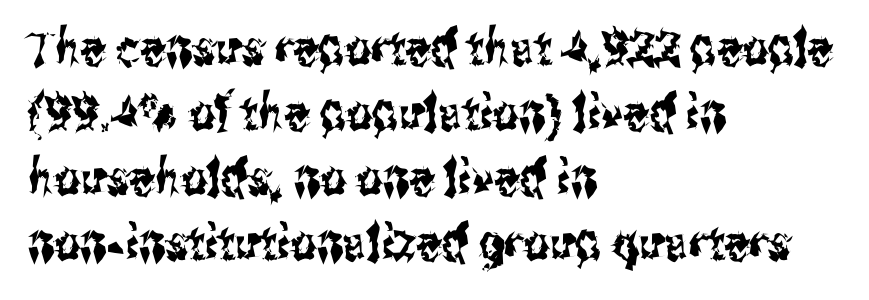
Q: Is the text italic (slanted)? A: No, it is upright.
Q: Is the typeface a serif or a sans-serif typeface? A: Sans-serif.
Q: Is the text underlined? A: No.
Q: How is the paragraph aligned? A: Left-aligned.
Q: Is the spacing between letters normal or unusually wide? A: Normal.
Q: Is the spacing between lines tight, normal or loose? A: Normal.
Q: Width (condensed, normal, or wide)? A: Condensed.
Q: Stroke contrast? A: Medium.
Q: x-height? A: Medium.
Q: Monospaced? A: No.
